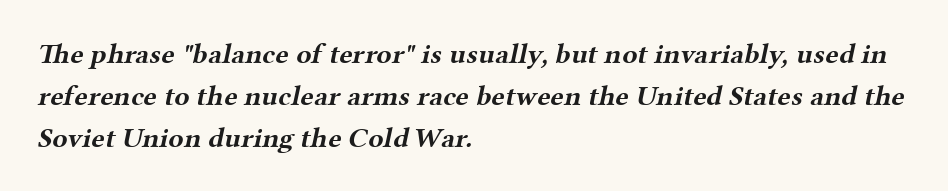
{"serif": "yes", "bold": "yes", "weight": "bold", "width": "wide", "stroke_contrast": "medium", "x_height": "medium", "monospaced": "no", "underline": "no", "align": "left", "line_spacing": "normal", "line_spacing_ratio": 1.5, "letter_spacing": "normal", "letter_spacing_em": 0.0, "glyph_px": 28}
